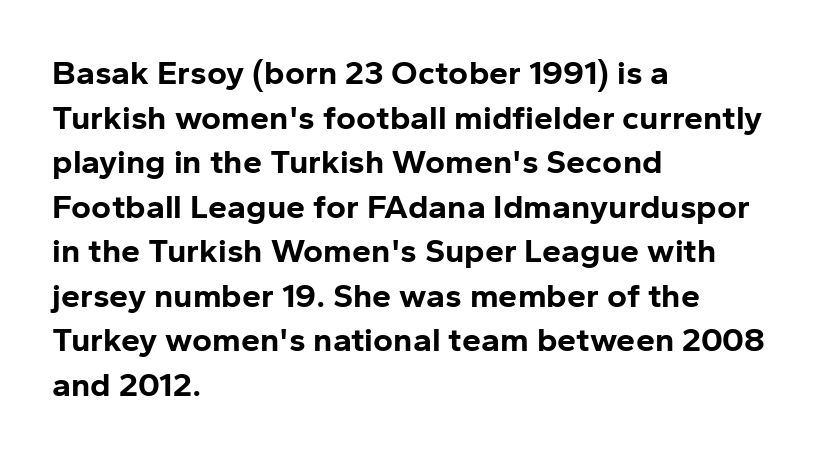
{"serif": "no", "italic": "no", "bold": "yes", "weight": "bold", "width": "normal", "stroke_contrast": "low", "x_height": "medium", "monospaced": "no", "underline": "no", "align": "left", "line_spacing": "normal", "line_spacing_ratio": 1.31, "letter_spacing": "normal", "letter_spacing_em": 0.0, "glyph_px": 34}
